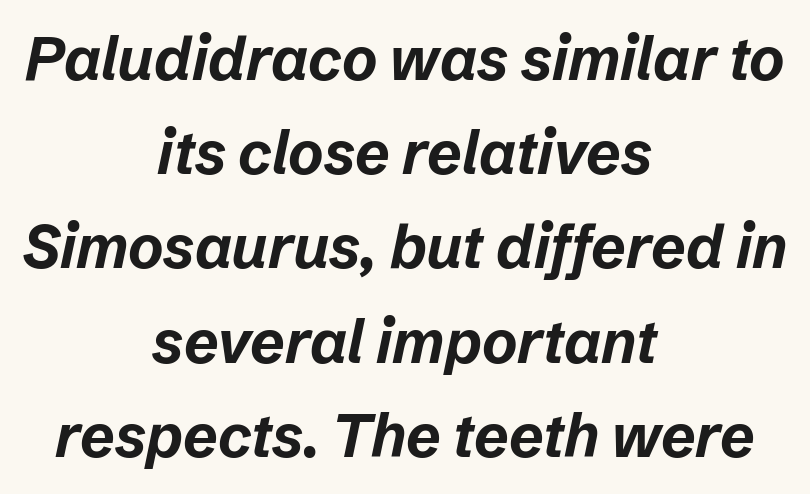
Q: Is the text bold? A: Yes.
Q: Is the text italic (slanted)? A: Yes, it leans right by about 12 degrees.
Q: Is the text underlined? A: No.
Q: How is the paragraph aligned? A: Centered.
Q: Is the spacing between letters normal or unusually wide? A: Normal.
Q: Is the spacing between lines tight, normal or loose? A: Normal.
Q: Width (condensed, normal, or wide)? A: Normal.
Q: Stroke contrast? A: Low.
Q: x-height? A: Medium.
Q: Monospaced? A: No.
